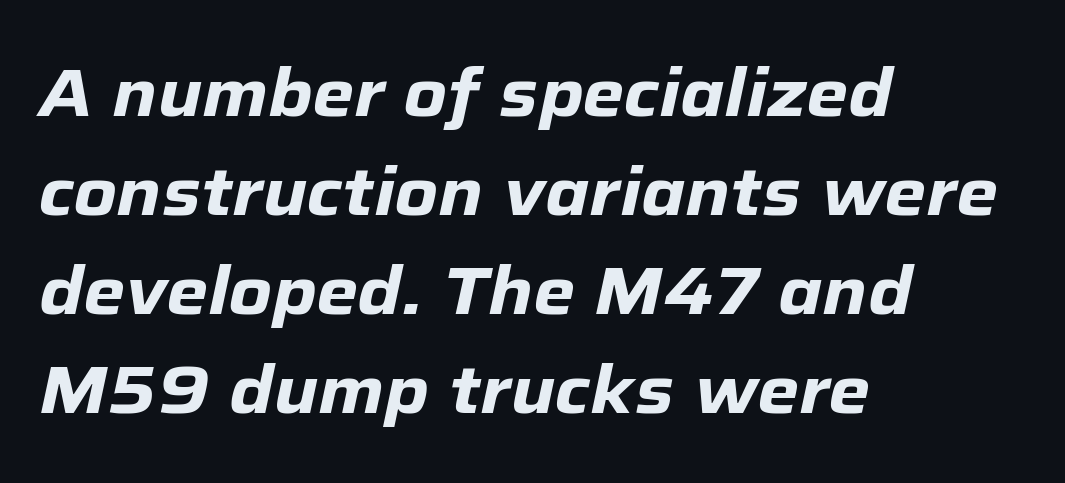
Is this a fixed-width face? No — the glyphs have proportional, varying widths. Typographic density is high because the face is bold. Leading matches the norm, producing a regular column. Every row of glyphs begins at an identical x-position on the left. The specimen reads as italic at a glance. There is no visible air inserted between adjacent glyphs.
